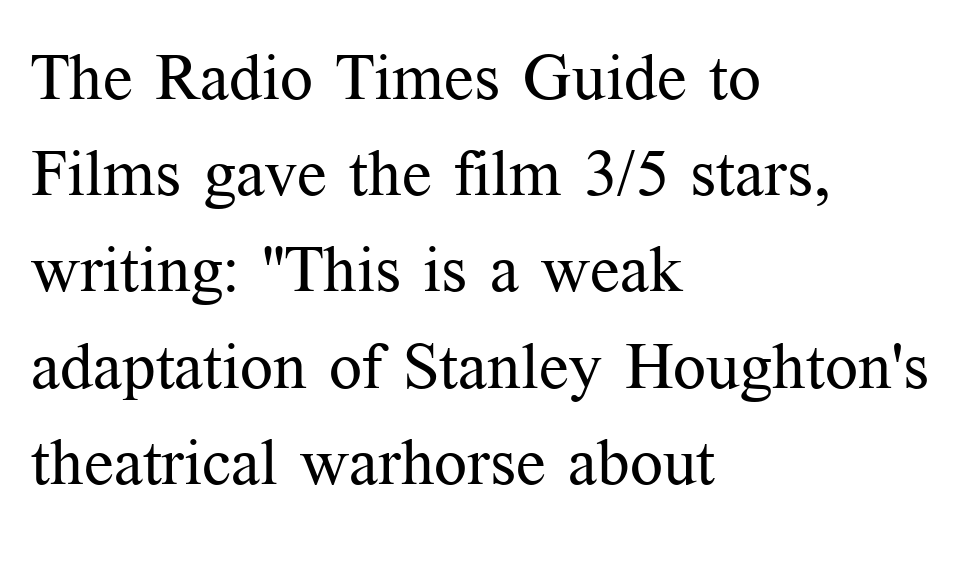
{"serif": "yes", "italic": "no", "bold": "no", "weight": "regular", "width": "normal", "stroke_contrast": "medium", "x_height": "medium", "monospaced": "no", "underline": "no", "align": "left", "line_spacing": "normal", "line_spacing_ratio": 1.48, "letter_spacing": "normal", "letter_spacing_em": 0.0, "glyph_px": 65}
